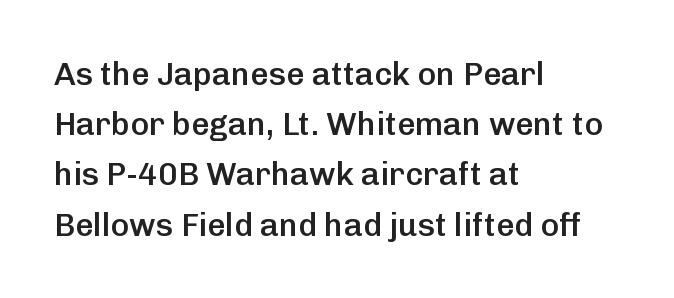
Q: Is the text bold? A: Semi-bold.
Q: Is the text italic (slanted)? A: No, it is upright.
Q: Is the typeface a serif or a sans-serif typeface? A: Sans-serif.
Q: Is the text underlined? A: No.
Q: How is the paragraph aligned? A: Left-aligned.
Q: Is the spacing between letters normal or unusually wide? A: Normal.
Q: Is the spacing between lines tight, normal or loose? A: Normal.
Q: Width (condensed, normal, or wide)? A: Normal.
Q: Stroke contrast? A: Low.
Q: x-height? A: Medium.
Q: Monospaced? A: No.
